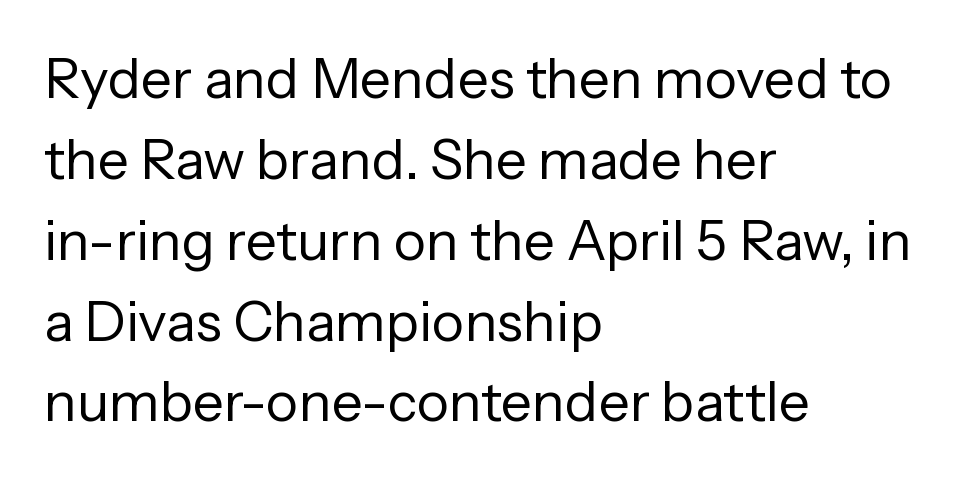
The image shows 55 px regular-weight sans-serif type, upright; set left-aligned, normal line spacing (1.47x), normal letter spacing, not underlined; low stroke contrast and a medium x-height.
